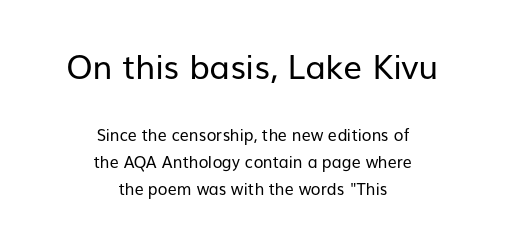
No letter is thick-stroked: the sample isn't bold. The compositor balanced each line on the midline. Anything drawn beneath the words? Only blank space. A typesetter would label this face a sans.
